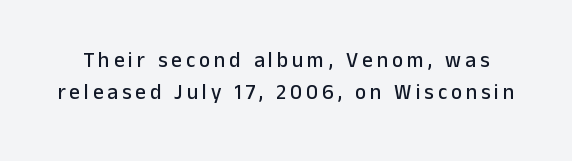
Q: Is the text italic (slanted)? A: No, it is upright.
Q: Is the text underlined? A: No.
Q: Is the spacing between lines tight, normal or loose? A: Normal.
